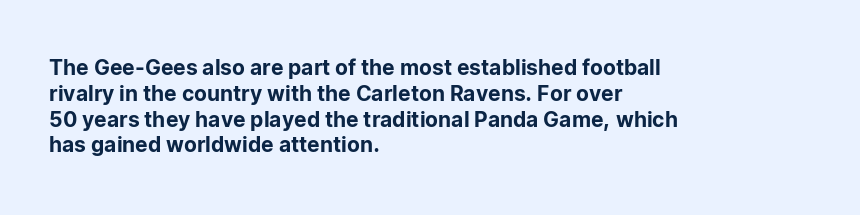
Q: Is the text italic (slanted)? A: No, it is upright.
Q: Is the text underlined? A: No.
Q: How is the paragraph aligned? A: Left-aligned.
Q: Is the spacing between letters normal or unusually wide? A: Normal.
